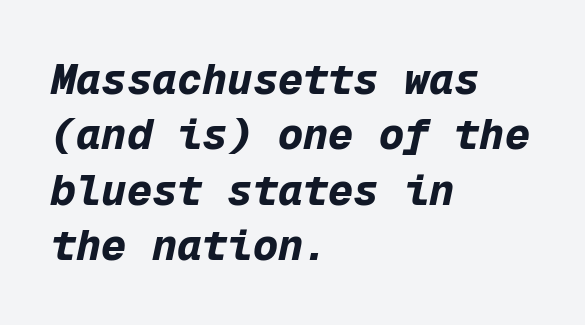
The image shows 42 px bold type, italic (leaning right), monospaced; set left-aligned, normal line spacing (1.32x), normal letter spacing, not underlined; low stroke contrast and a medium x-height.
